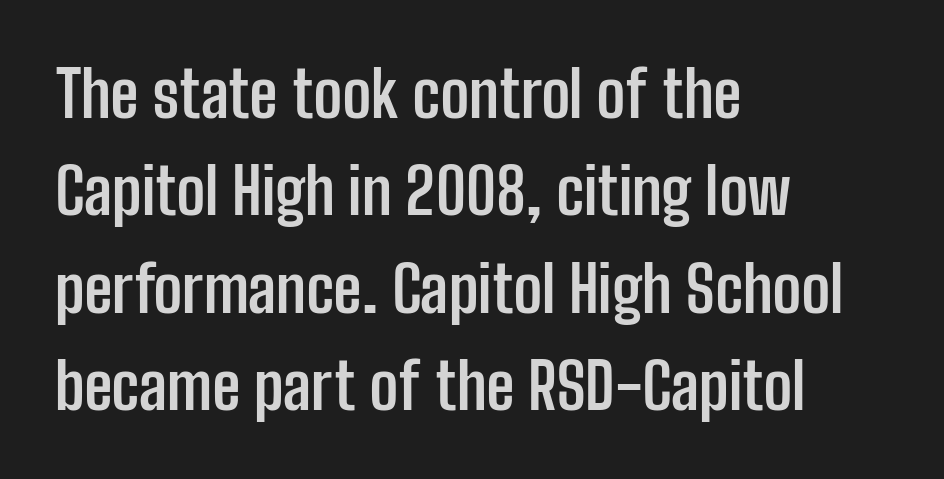
Honestly, there is no underline to notice here at all. Students, this is bold: see how much ink each stroke carries. Compared with typical paragraphs, the rows here are spaced about the same. These lines stack with their left ends in a neat column. These lines are rendered in a variable-pitch font. The letters stand straight up with perfectly vertical stems.
